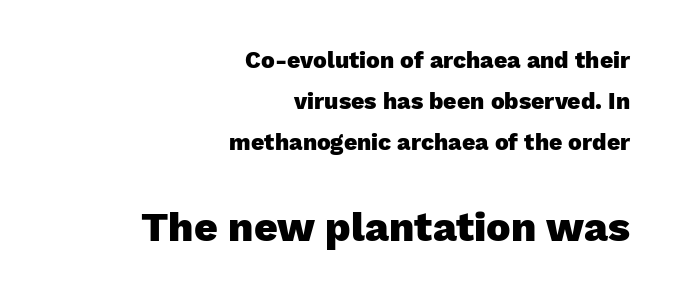
{"serif": "no", "italic": "no", "bold": "yes", "weight": "heavy", "width": "normal", "stroke_contrast": "low", "x_height": "medium", "monospaced": "no", "underline": "no", "align": "right", "line_spacing_ratio": 1.78, "letter_spacing": "normal", "letter_spacing_em": 0.0, "larger_block": "second", "size_ratio": 1.78, "glyph_px": 41}
